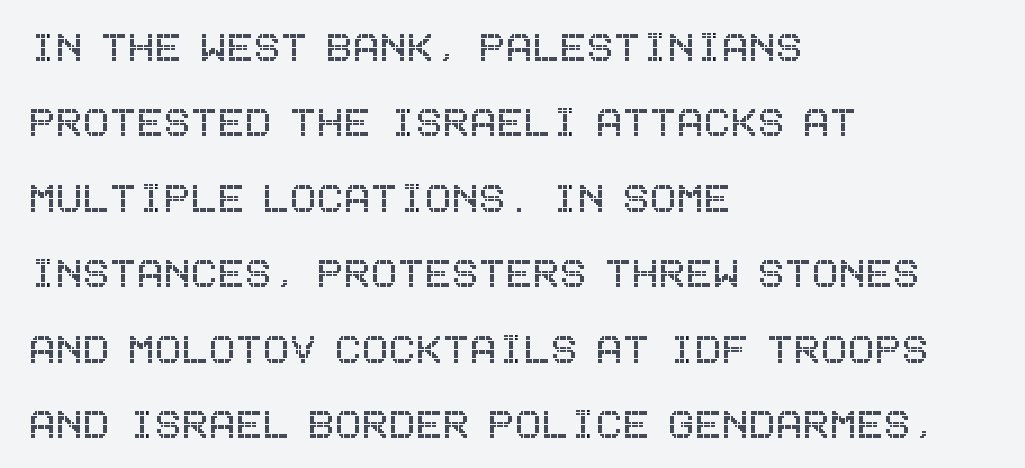
{"italic": "no", "width": "condensed", "x_height": "large", "underline": "no", "align": "left", "line_spacing": "normal", "line_spacing_ratio": 1.51, "letter_spacing": "normal", "letter_spacing_em": 0.0, "glyph_px": 50}
